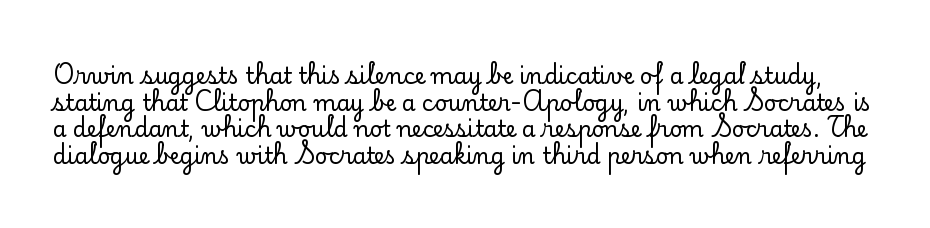
{"italic": "no", "underline": "no", "line_spacing_ratio": 1.21, "letter_spacing": "normal", "letter_spacing_em": 0.0, "glyph_px": 22}
